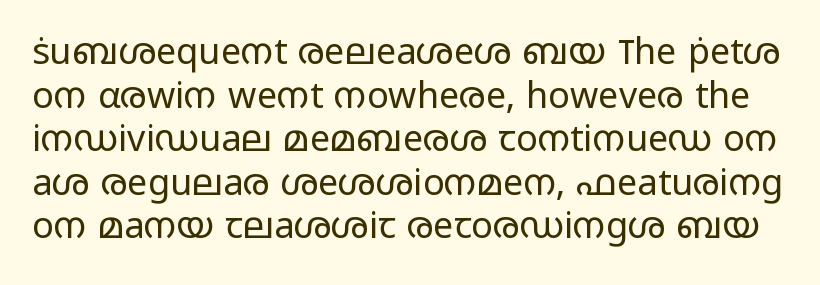
The image shows 36 px regular-weight, wide sans-serif type, upright; set line spacing 1.21x, normal letter spacing, not underlined; low stroke contrast and a medium x-height.
